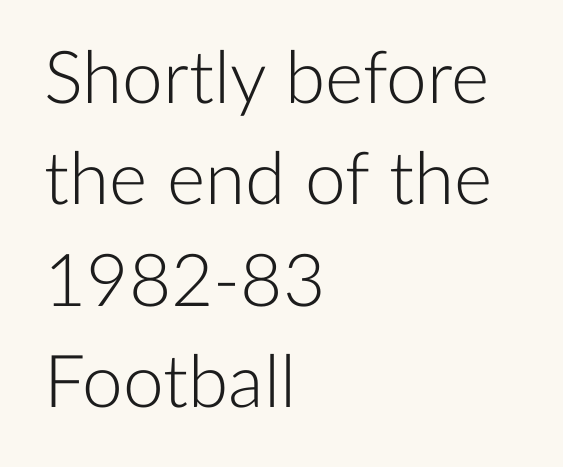
The image shows 73 px light sans-serif type, upright; set left-aligned, normal line spacing (1.39x), normal letter spacing, not underlined; low stroke contrast and a medium x-height.
